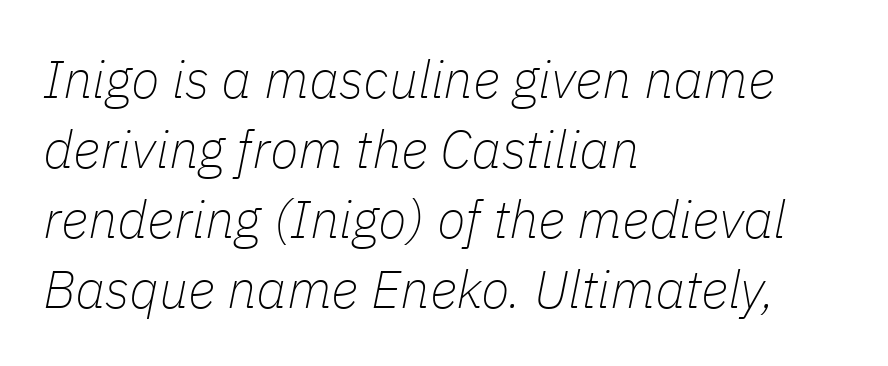
Q: Is the text bold? A: No.
Q: Is the text italic (slanted)? A: Yes, it leans right by about 11 degrees.
Q: Is the text underlined? A: No.
Q: How is the paragraph aligned? A: Left-aligned.
Q: Is the spacing between letters normal or unusually wide? A: Normal.
Q: Is the spacing between lines tight, normal or loose? A: Normal.
Q: Width (condensed, normal, or wide)? A: Normal.
Q: Stroke contrast? A: Low.
Q: x-height? A: Medium.
Q: Monospaced? A: No.
